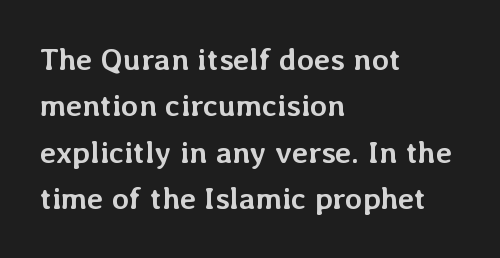
The image shows 31 px semibold type, upright; set left-aligned, normal line spacing (1.5x), normal letter spacing, not underlined; low stroke contrast and a medium x-height.
